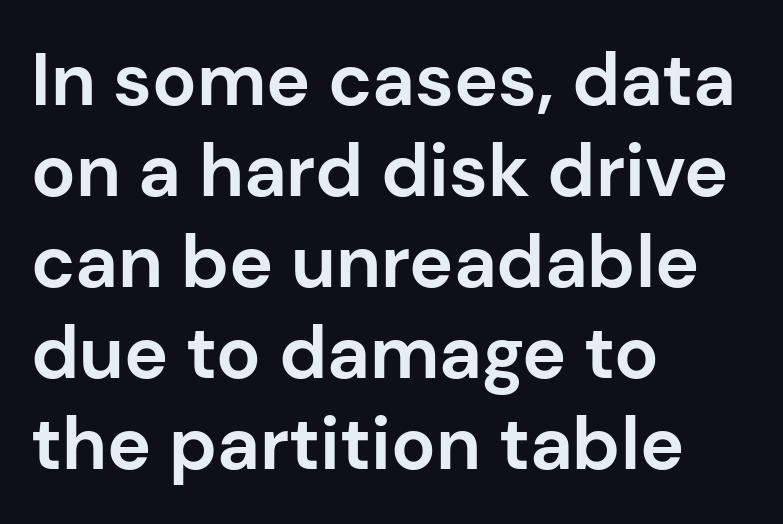
The image shows 74 px bold sans-serif type, upright; set left-aligned, line spacing 1.23x, normal letter spacing, not underlined; low stroke contrast and a medium x-height.
